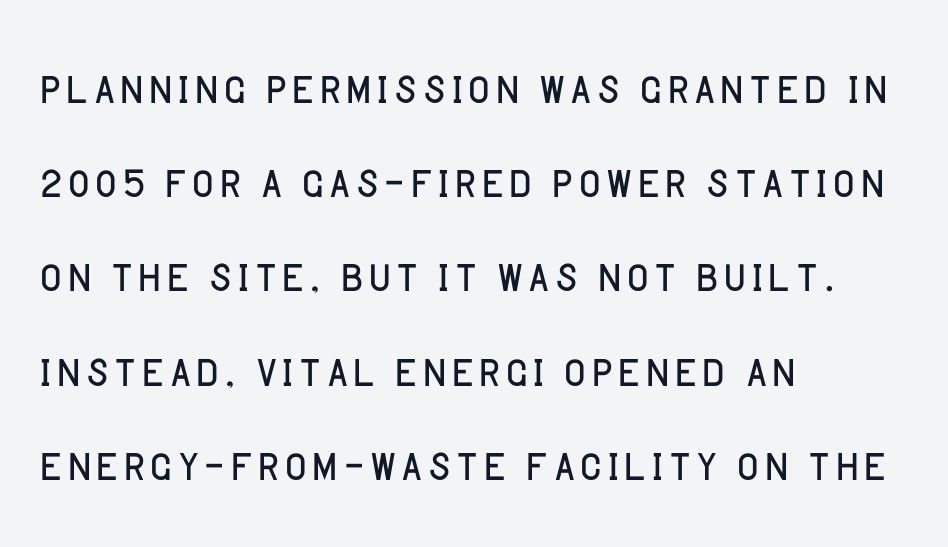
Q: Is the text bold? A: No.
Q: Is the text italic (slanted)? A: No, it is upright.
Q: Is the typeface a serif or a sans-serif typeface? A: Sans-serif.
Q: Is the text underlined? A: No.
Q: How is the paragraph aligned? A: Left-aligned.
Q: Is the spacing between letters normal or unusually wide? A: Normal.
Q: Is the spacing between lines tight, normal or loose? A: Normal.
Q: Width (condensed, normal, or wide)? A: Normal.
Q: Stroke contrast? A: Low.
Q: x-height? A: Large.
Q: Monospaced? A: No.
